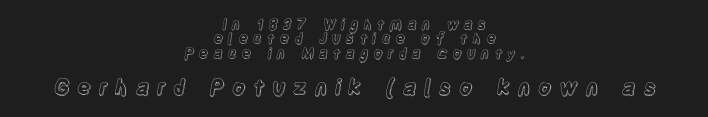
{"underline": "no", "align": "center", "line_spacing": "tight", "line_spacing_ratio": 1.03, "letter_spacing": "wide", "letter_spacing_em": 0.35, "larger_block": "second", "size_ratio": 1.5, "glyph_px": 21}
